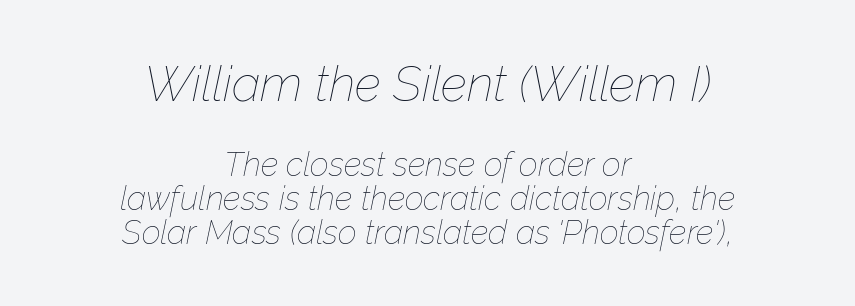
Note the varied advance widths — an 'i' is clearly narrower than an 'm'. Closely set lines give the paragraph a compact silhouette. The setting favours the middle, as headings and verse often do. Lines of text with bare space underneath. The block sitting higher on the canvas is the one with enlarged characters. Letters have the restrained weight of plain body copy at most.
